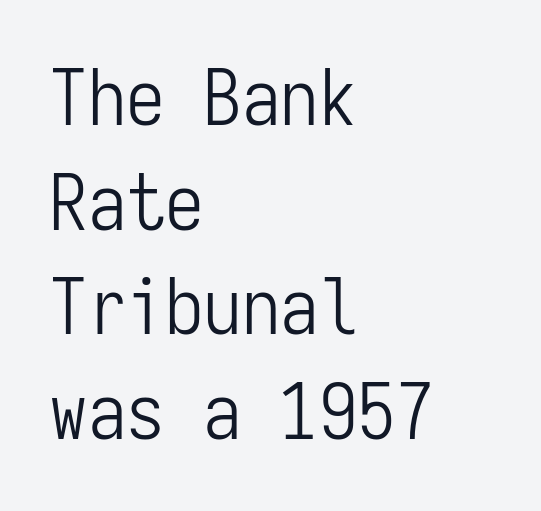
The image shows 77 px light, condensed sans-serif type, upright, monospaced; set left-aligned, normal line spacing (1.36x), normal letter spacing, not underlined; low stroke contrast and a medium x-height.
